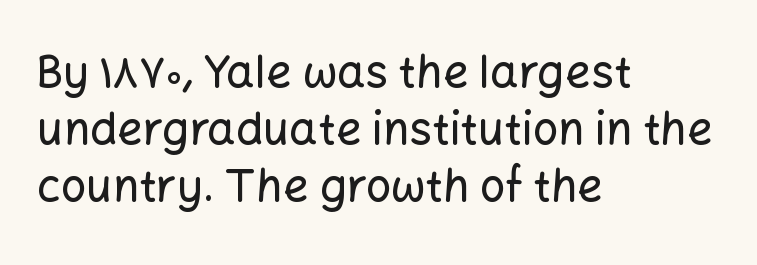
Q: Is the text italic (slanted)? A: No, it is upright.
Q: Is the typeface a serif or a sans-serif typeface? A: Sans-serif.
Q: Is the text underlined? A: No.
Q: How is the paragraph aligned? A: Left-aligned.
Q: Is the spacing between letters normal or unusually wide? A: Normal.
Q: Is the spacing between lines tight, normal or loose? A: Normal.
Q: Width (condensed, normal, or wide)? A: Normal.
Q: Stroke contrast? A: Low.
Q: x-height? A: Medium.
Q: Monospaced? A: No.
